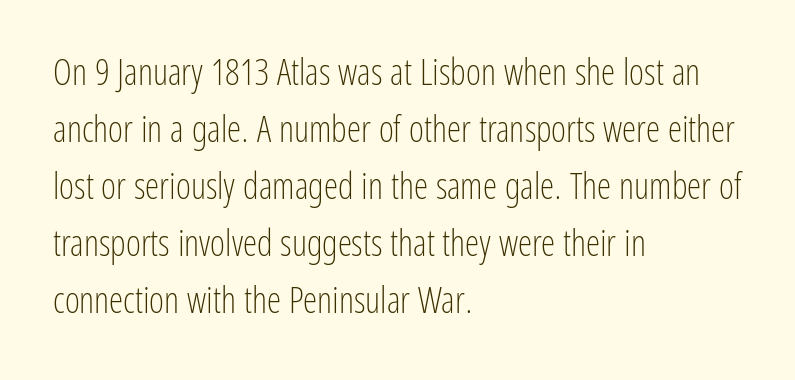
A typesetter would call this proportional, since set widths differ per character. The line-height multiplier appears to be the usual default. The font's upright variant was chosen for this text. Short note: letters normally spaced. Words float on clear page, feet unadorned.
